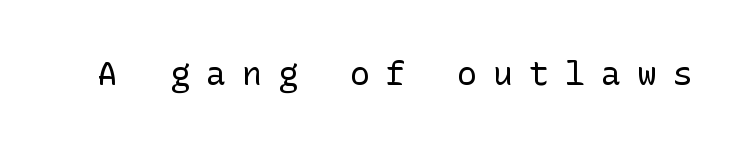
Q: Is the text bold? A: No.
Q: Is the text italic (slanted)? A: No, it is upright.
Q: Is the typeface a serif or a sans-serif typeface? A: Sans-serif.
Q: Is the text underlined? A: No.
Q: Is the spacing between letters normal or unusually wide? A: Unusually wide.
Q: Width (condensed, normal, or wide)? A: Normal.
Q: Stroke contrast? A: Low.
Q: x-height? A: Medium.
